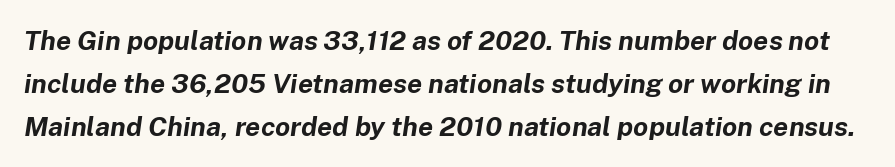
Q: Is the text bold? A: Yes.
Q: Is the text italic (slanted)? A: Yes, it leans right by about 8 degrees.
Q: Is the text underlined? A: No.
Q: Is the spacing between letters normal or unusually wide? A: Normal.
Q: Is the spacing between lines tight, normal or loose? A: Normal.
